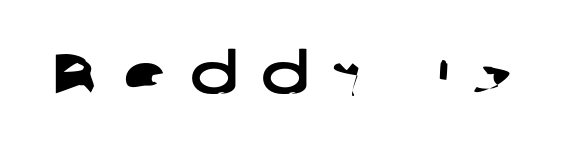
{"serif": "no", "width": "wide", "stroke_contrast": "low", "x_height": "medium", "monospaced": "no", "underline": "no", "letter_spacing": "wide", "letter_spacing_em": 0.41, "glyph_px": 57}
